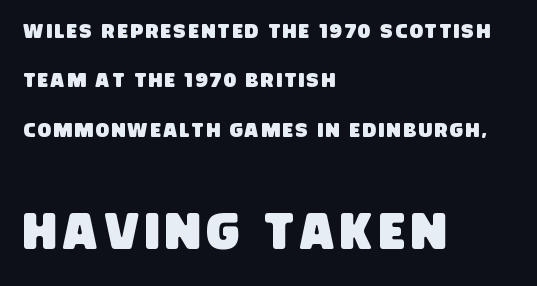
Stroke terminals: plain, sans-serif. Vertically, the passage feels expansive, rows floating well apart. Of the two passages, the one underneath uses the larger point size. Descenders are the only things crossing below the line. The rendering uses natural spacing where letterforms have individual widths.
